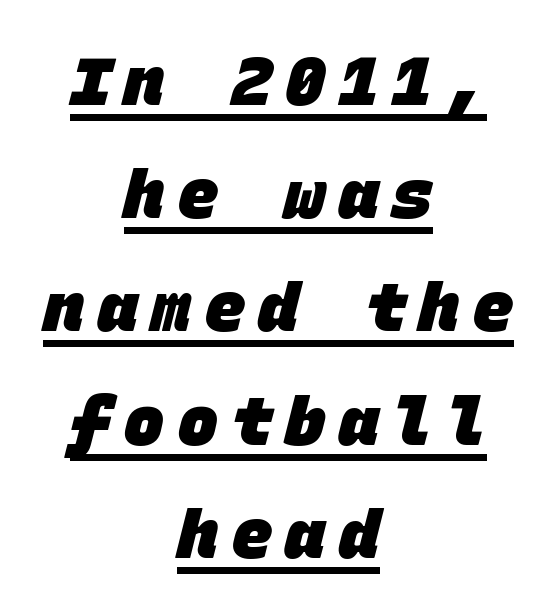
The image shows 67 px heavy sans-serif type, monospaced; set centered, normal line spacing (1.69x), unusually wide letter spacing (+0.2 em), underlined; low stroke contrast and a large x-height.
